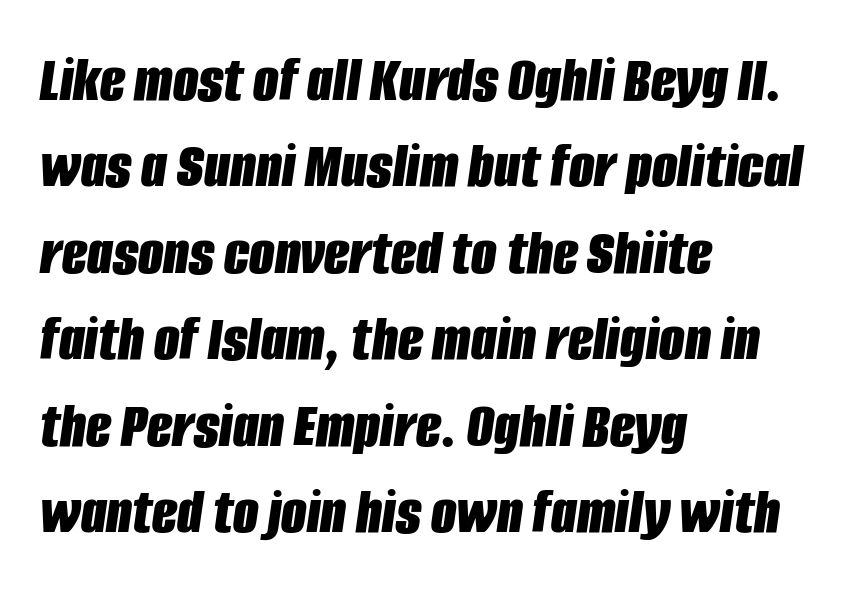
Q: Is the text bold? A: Yes.
Q: Is the text italic (slanted)? A: Yes, it leans right by about 8 degrees.
Q: Is the text underlined? A: No.
Q: How is the paragraph aligned? A: Left-aligned.
Q: Is the spacing between letters normal or unusually wide? A: Normal.
Q: Is the spacing between lines tight, normal or loose? A: Normal.
Q: Width (condensed, normal, or wide)? A: Condensed.
Q: Stroke contrast? A: Low.
Q: x-height? A: Large.
Q: Monospaced? A: No.
